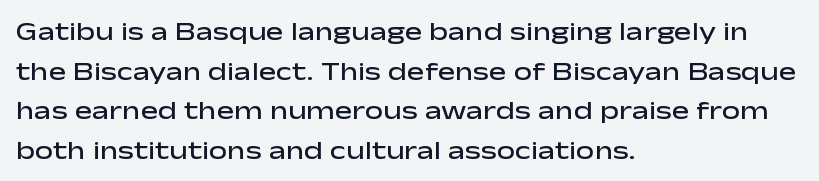
If you measured baseline to baseline, you'd find a middling distance. The typesetting leans somewhat heavy: a semibold. Which margin do the lines hug? The left one — the right edge is uneven. The font's upright variant was chosen for this text.
